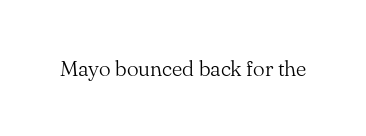
{"italic": "no", "bold": "no", "underline": "no", "letter_spacing": "normal", "letter_spacing_em": 0.0, "glyph_px": 22}
